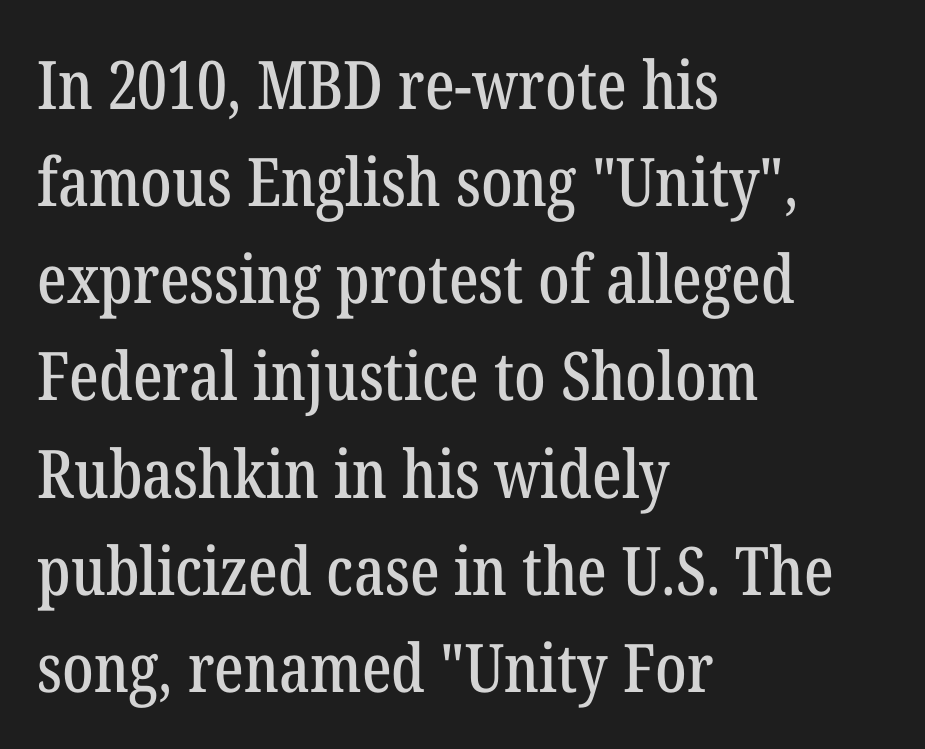
{"serif": "yes", "italic": "no", "width": "condensed", "stroke_contrast": "low", "x_height": "medium", "monospaced": "no", "underline": "no", "align": "left", "line_spacing": "normal", "line_spacing_ratio": 1.45, "letter_spacing": "normal", "letter_spacing_em": 0.0, "glyph_px": 67}
